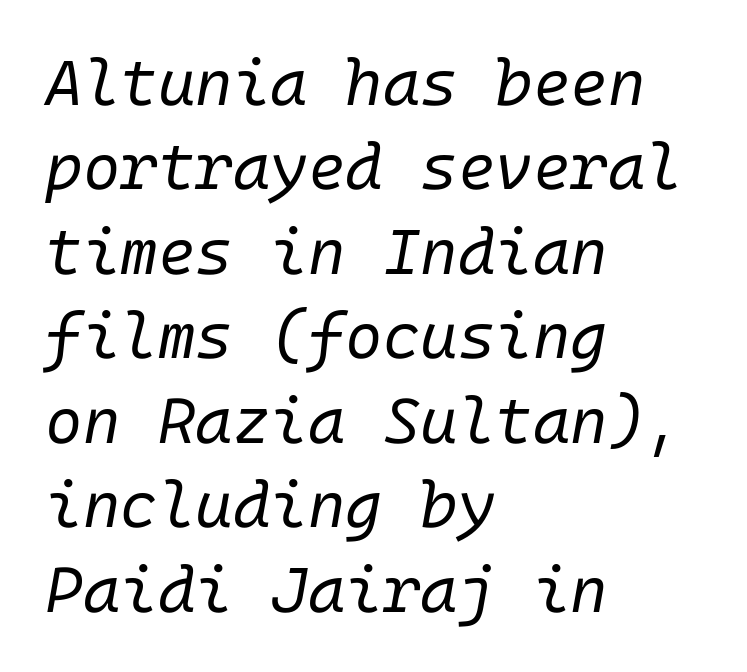
The space beneath each line is pristine and unruled. The setting favours the left margin, as ordinary paragraphs usually do. Letters have the restrained weight of plain body copy at most. Notice how descenders clear the ascenders below comfortably — that's standard leading. In terms of posture, this sample is oblique.
